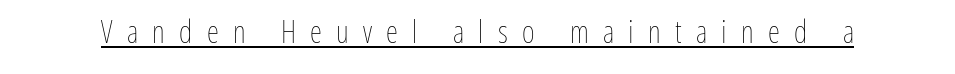
The type is letterspaced generously, with wide tracking. Looks like regular typesetting: each glyph gets only the width it needs. Rendered with straight, roman letterforms. Stems and bowls with no extra thickness — not bold. Each line of the rendering has a horizontal stroke beneath the glyphs.
